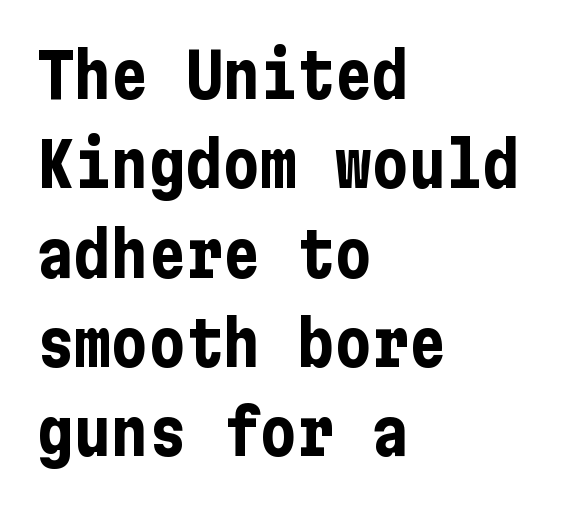
{"serif": "no", "italic": "no", "bold": "yes", "weight": "bold", "width": "condensed", "stroke_contrast": "low", "x_height": "medium", "underline": "no", "align": "left", "line_spacing": "normal", "line_spacing_ratio": 1.44, "letter_spacing": "normal", "letter_spacing_em": 0.0, "glyph_px": 62}
